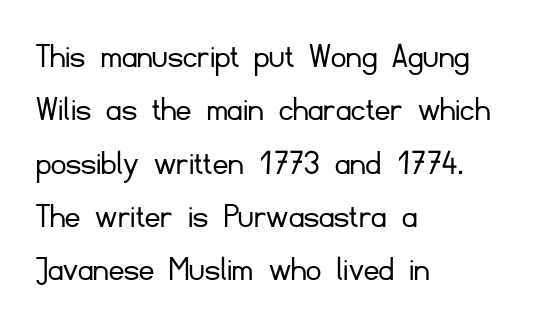
Q: Is the text bold? A: No.
Q: Is the text italic (slanted)? A: No, it is upright.
Q: Is the typeface a serif or a sans-serif typeface? A: Sans-serif.
Q: Is the text underlined? A: No.
Q: How is the paragraph aligned? A: Left-aligned.
Q: Is the spacing between letters normal or unusually wide? A: Normal.
Q: Is the spacing between lines tight, normal or loose? A: Normal.
Q: Width (condensed, normal, or wide)? A: Normal.
Q: Stroke contrast? A: Low.
Q: x-height? A: Small.
Q: Monospaced? A: No.
